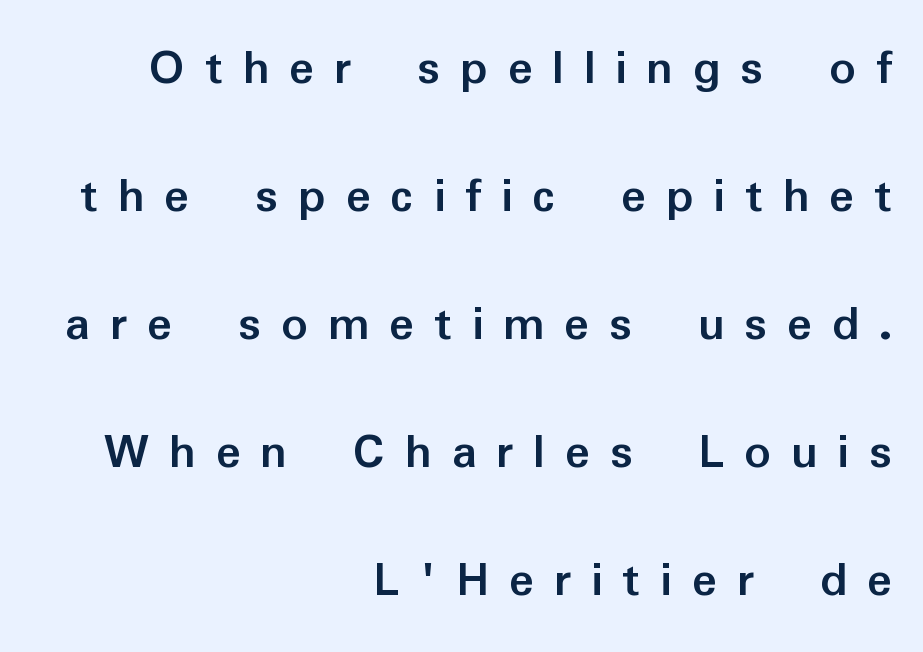
Q: Is the text bold? A: Yes.
Q: Is the text italic (slanted)? A: No, it is upright.
Q: Is the typeface a serif or a sans-serif typeface? A: Sans-serif.
Q: Is the text underlined? A: No.
Q: How is the paragraph aligned? A: Right-aligned.
Q: Is the spacing between letters normal or unusually wide? A: Unusually wide.
Q: Is the spacing between lines tight, normal or loose? A: Loose.
Q: Width (condensed, normal, or wide)? A: Normal.
Q: Stroke contrast? A: Low.
Q: x-height? A: Medium.
Q: Monospaced? A: No.
